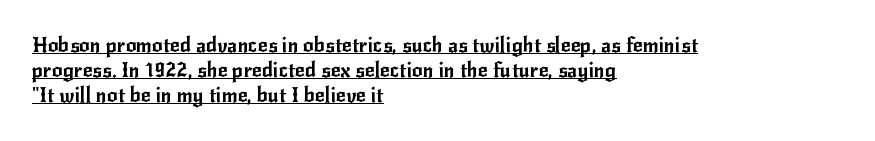
Q: Is the text italic (slanted)? A: No, it is upright.
Q: Is the text underlined? A: Yes.
Q: How is the paragraph aligned? A: Left-aligned.
Q: Is the spacing between letters normal or unusually wide? A: Normal.
